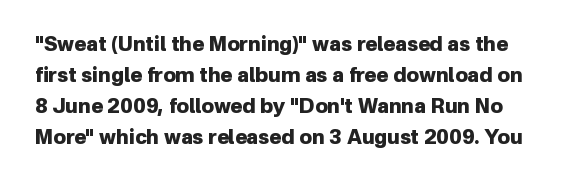
{"italic": "no", "bold": "yes", "underline": "no", "line_spacing": "normal", "line_spacing_ratio": 1.55, "letter_spacing": "normal", "letter_spacing_em": 0.0, "glyph_px": 20}
